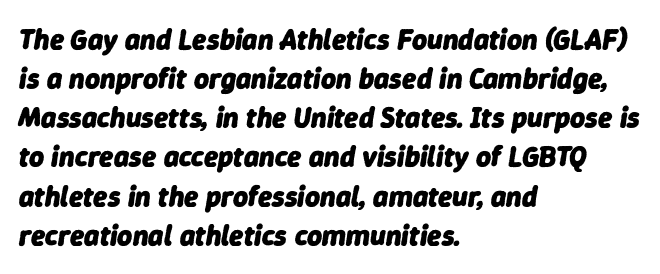
Q: Is the text bold? A: Yes.
Q: Is the text italic (slanted)? A: Yes, it leans right by about 9 degrees.
Q: Is the text underlined? A: No.
Q: How is the paragraph aligned? A: Left-aligned.
Q: Is the spacing between letters normal or unusually wide? A: Normal.
Q: Is the spacing between lines tight, normal or loose? A: Normal.
Q: Width (condensed, normal, or wide)? A: Normal.
Q: Stroke contrast? A: Low.
Q: x-height? A: Medium.
Q: Monospaced? A: No.
